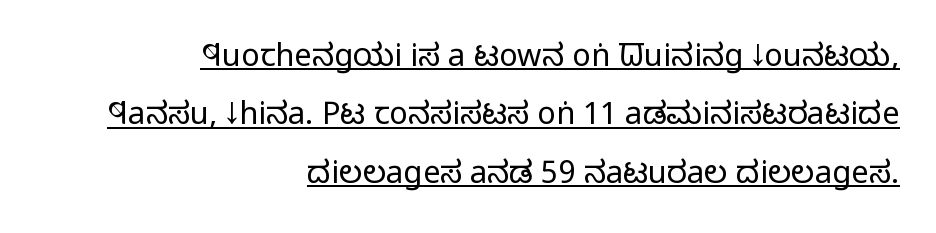
The image shows 31 px regular-weight, condensed sans-serif type, upright; set right-aligned, line spacing 1.88x, normal letter spacing, underlined; low stroke contrast and a large x-height.
